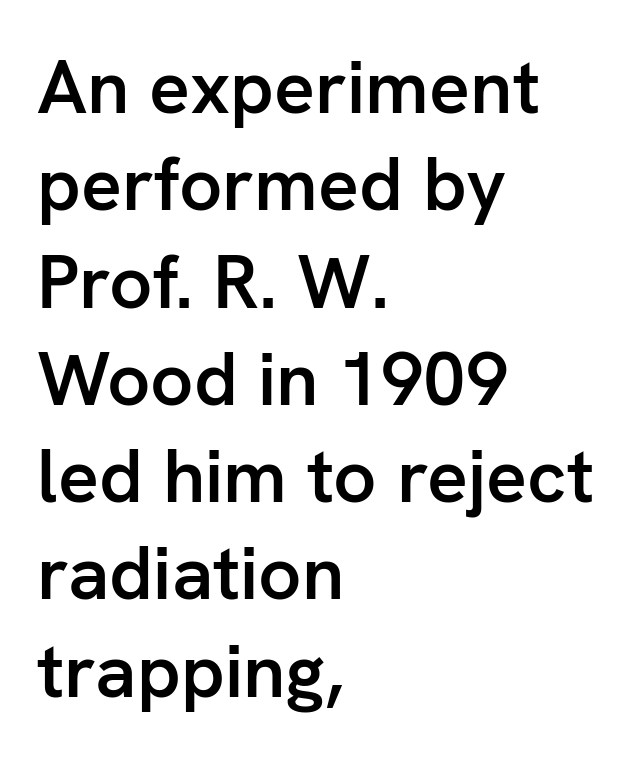
The image shows 76 px semibold sans-serif type, upright; set left-aligned, normal line spacing (1.28x), normal letter spacing, not underlined; low stroke contrast and a medium x-height.
